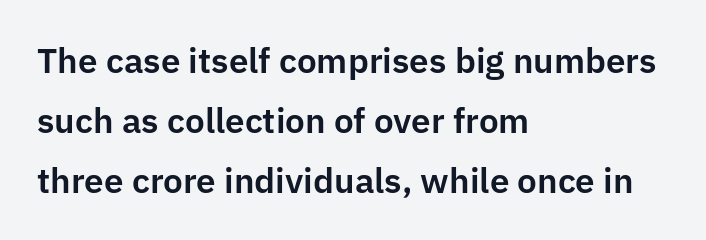
The image shows 35 px sans-serif type, upright; set left-aligned, line spacing 1.71x, normal letter spacing, not underlined; low stroke contrast and a medium x-height.
